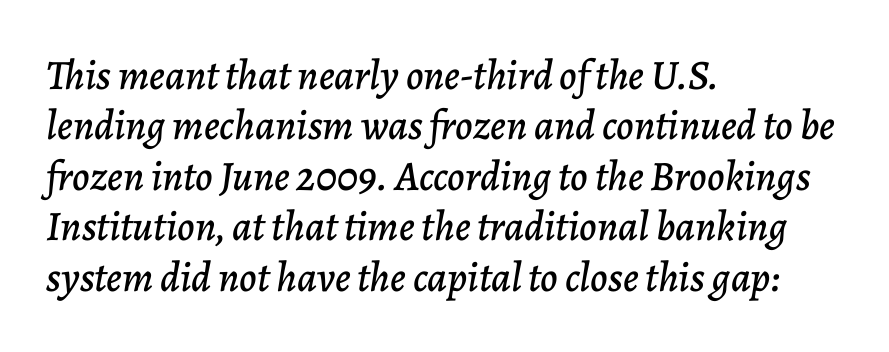
Q: Is the text italic (slanted)? A: Yes, it leans right by about 7 degrees.
Q: Is the text underlined? A: No.
Q: How is the paragraph aligned? A: Left-aligned.
Q: Is the spacing between letters normal or unusually wide? A: Normal.
Q: Width (condensed, normal, or wide)? A: Normal.
Q: Stroke contrast? A: Low.
Q: x-height? A: Medium.
Q: Monospaced? A: No.
